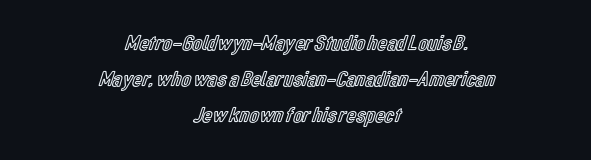
The image shows 22 px text type; set centered, normal line spacing (1.64x), normal letter spacing, not underlined.
